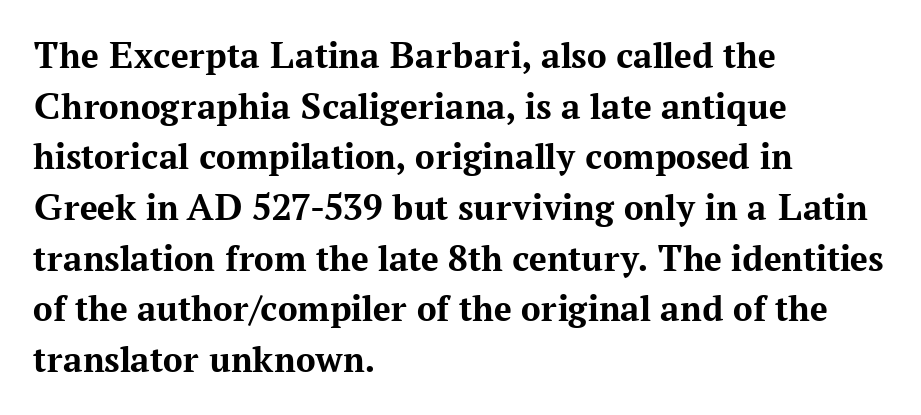
{"serif": "yes", "italic": "no", "bold": "yes", "weight": "bold", "width": "normal", "stroke_contrast": "medium", "x_height": "medium", "monospaced": "no", "underline": "no", "align": "left", "line_spacing": "normal", "line_spacing_ratio": 1.3, "letter_spacing": "normal", "letter_spacing_em": 0.0, "glyph_px": 39}
